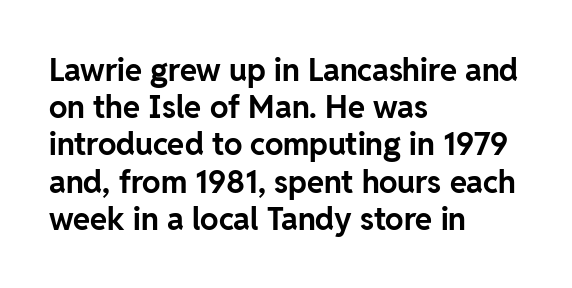
The image shows 31 px bold sans-serif type, upright; set left-aligned, line spacing 1.2x, normal letter spacing, not underlined; low stroke contrast and a medium x-height.
